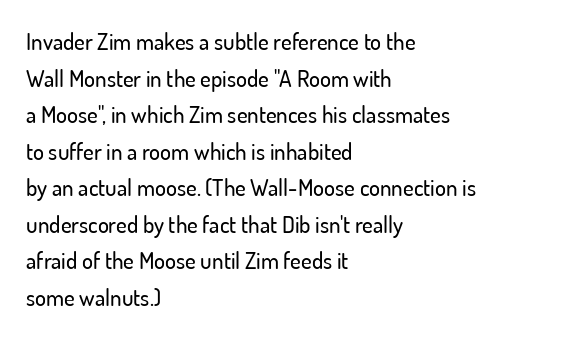
Q: Is the text italic (slanted)? A: No, it is upright.
Q: Is the text underlined? A: No.
Q: How is the paragraph aligned? A: Left-aligned.
Q: Is the spacing between letters normal or unusually wide? A: Normal.
Q: Is the spacing between lines tight, normal or loose? A: Normal.
